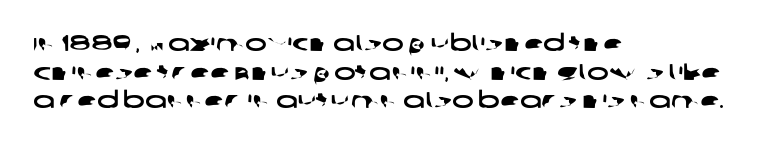
{"underline": "no", "align": "left", "line_spacing": "normal", "line_spacing_ratio": 1.25, "letter_spacing": "normal", "letter_spacing_em": 0.0, "glyph_px": 23}
